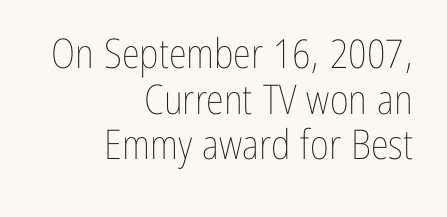
{"italic": "no", "bold": "no", "weight": "thin", "width": "condensed", "stroke_contrast": "low", "x_height": "medium", "monospaced": "no", "underline": "no", "align": "right", "line_spacing": "tight", "line_spacing_ratio": 1.11, "letter_spacing": "normal", "letter_spacing_em": 0.0, "glyph_px": 41}
